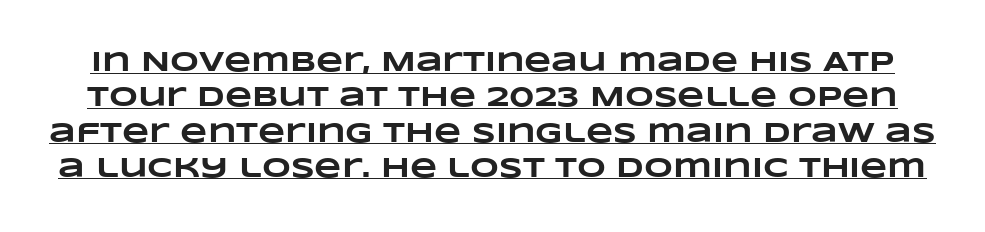
The image shows 28 px heavy, wide type; set normal line spacing (1.26x), normal letter spacing, underlined; low stroke contrast and a large x-height.
